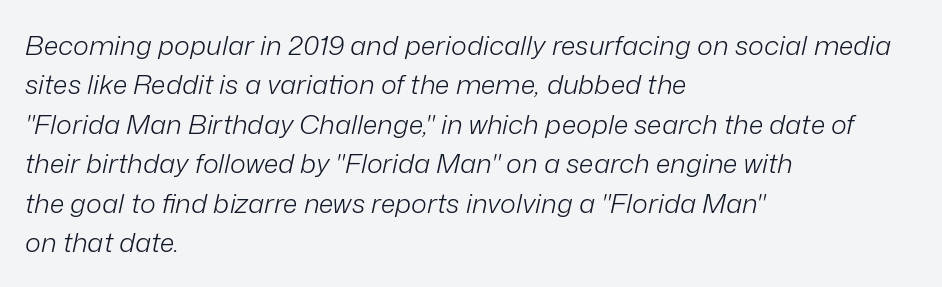
Q: Is the text bold? A: No.
Q: Is the text italic (slanted)? A: Yes, it leans right by about 12 degrees.
Q: Is the text underlined? A: No.
Q: How is the paragraph aligned? A: Left-aligned.
Q: Is the spacing between letters normal or unusually wide? A: Normal.
Q: Is the spacing between lines tight, normal or loose? A: Normal.
